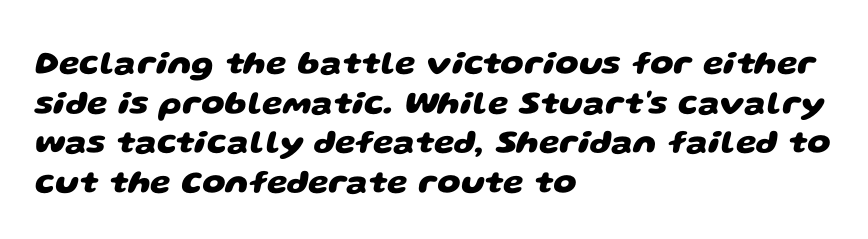
The image shows 33 px heavy, wide sans-serif type; set left-aligned, line spacing 1.2x, normal letter spacing, not underlined; low stroke contrast and a large x-height.
